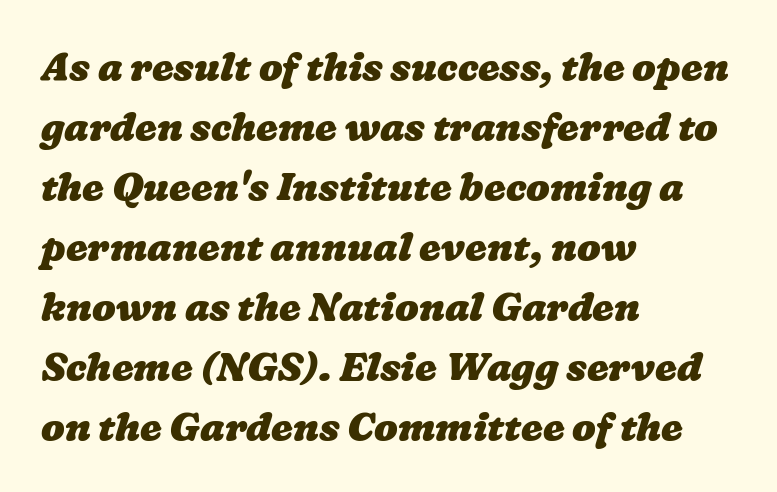
The image shows 39 px heavy, wide type; set left-aligned, normal line spacing (1.54x), normal letter spacing, not underlined; low stroke contrast and a medium x-height.
